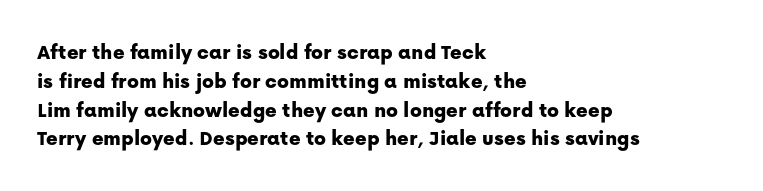
The image shows 22 px text type, upright; set left-aligned, normal line spacing (1.31x), normal letter spacing, not underlined.
